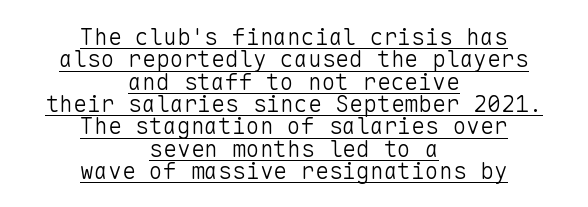
The image shows 23 px text type, upright; set centered, tight line spacing (0.97x), normal letter spacing, underlined.
